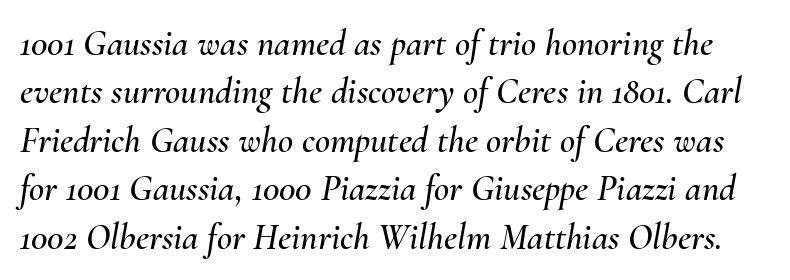
The face used here is proportionally spaced, like ordinary book or web type. Tracking here is standard; glyphs follow each other at the usual distance. The lettering tilts uniformly, giving the passage an italic look. Bare-footed words on every line. Notice how descenders clear the ascenders below comfortably — that's standard leading.
